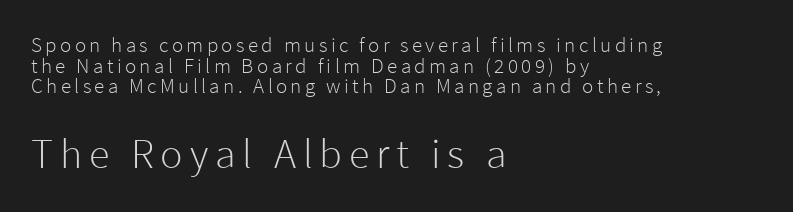
Q: Is the text bold? A: No.
Q: Is the text italic (slanted)? A: No, it is upright.
Q: Is the typeface a serif or a sans-serif typeface? A: Sans-serif.
Q: Is the text underlined? A: No.
Q: How is the paragraph aligned? A: Left-aligned.
Q: Is the spacing between lines tight, normal or loose? A: Tight.
Q: Which block of text is set in a larger size, the first (top) or the second (bottom)? A: The second (bottom) one.
Q: Width (condensed, normal, or wide)? A: Normal.
Q: Stroke contrast? A: Low.
Q: x-height? A: Medium.
Q: Monospaced? A: No.
